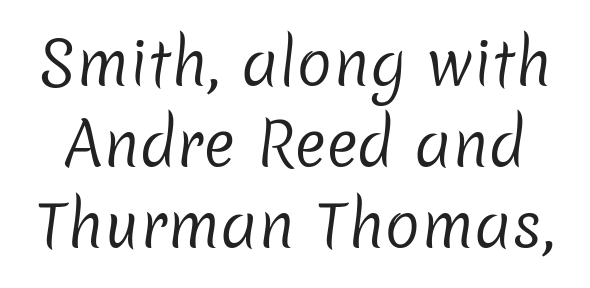
The image shows 60 px regular-weight sans-serif type; set normal line spacing (1.35x), normal letter spacing, not underlined; low stroke contrast and a medium x-height.
